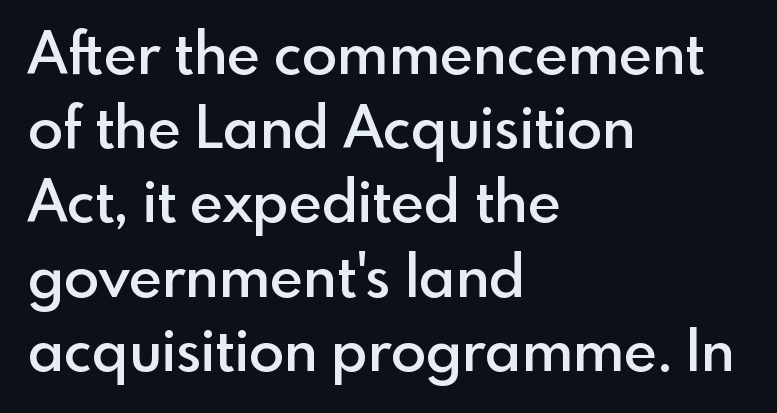
Q: Is the text bold? A: Semi-bold.
Q: Is the text italic (slanted)? A: No, it is upright.
Q: Is the typeface a serif or a sans-serif typeface? A: Sans-serif.
Q: Is the text underlined? A: No.
Q: How is the paragraph aligned? A: Left-aligned.
Q: Is the spacing between letters normal or unusually wide? A: Normal.
Q: Is the spacing between lines tight, normal or loose? A: Normal.
Q: Width (condensed, normal, or wide)? A: Normal.
Q: x-height? A: Small.
Q: Monospaced? A: No.
